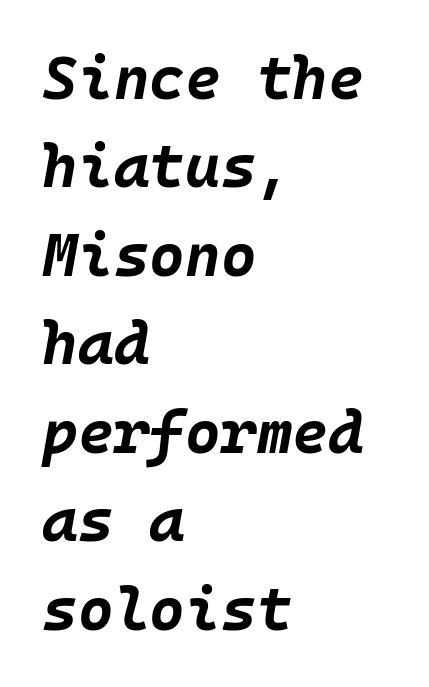
The image shows 61 px bold type, italic (leaning right); set left-aligned, normal line spacing (1.45x), normal letter spacing, not underlined; low stroke contrast and a large x-height.
